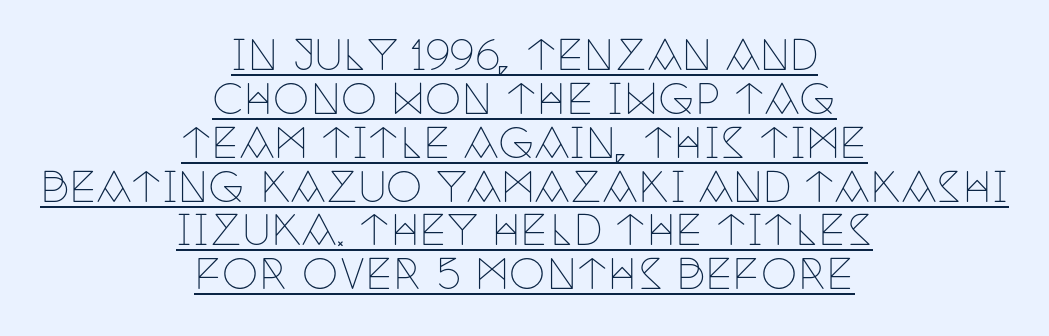
The image shows 41 px thin, condensed serif type, upright; set centered, tight line spacing (1.07x), normal letter spacing, underlined; low stroke contrast and a large x-height.
